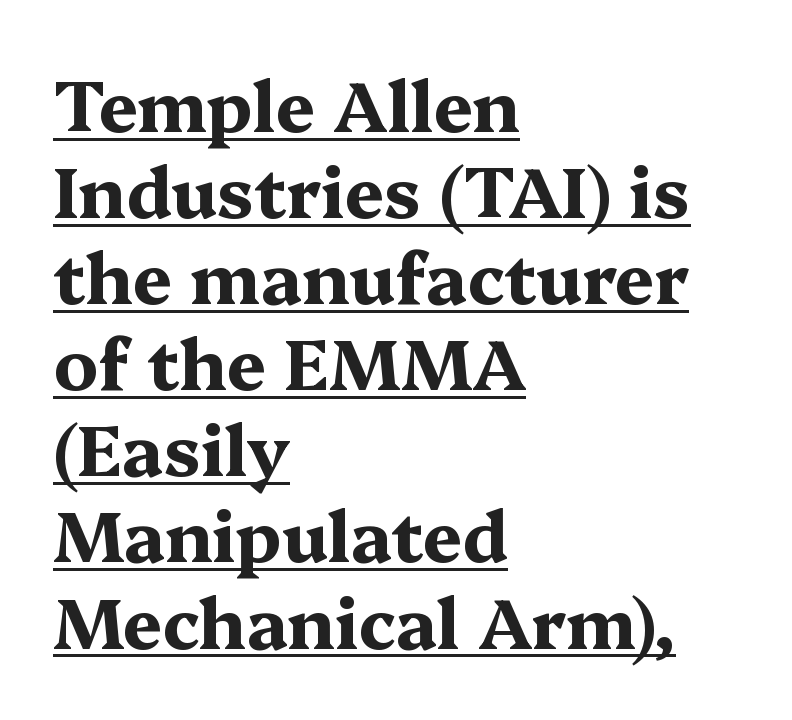
{"serif": "yes", "italic": "no", "bold": "yes", "weight": "bold", "width": "wide", "stroke_contrast": "medium", "x_height": "medium", "monospaced": "no", "underline": "yes", "align": "left", "line_spacing_ratio": 1.23, "letter_spacing": "normal", "letter_spacing_em": 0.0, "glyph_px": 70}
